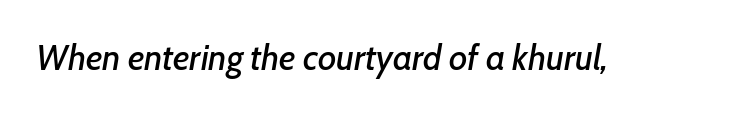
The image shows 35 px text type, italic (leaning right); set normal letter spacing, not underlined; low stroke contrast and a medium x-height.
